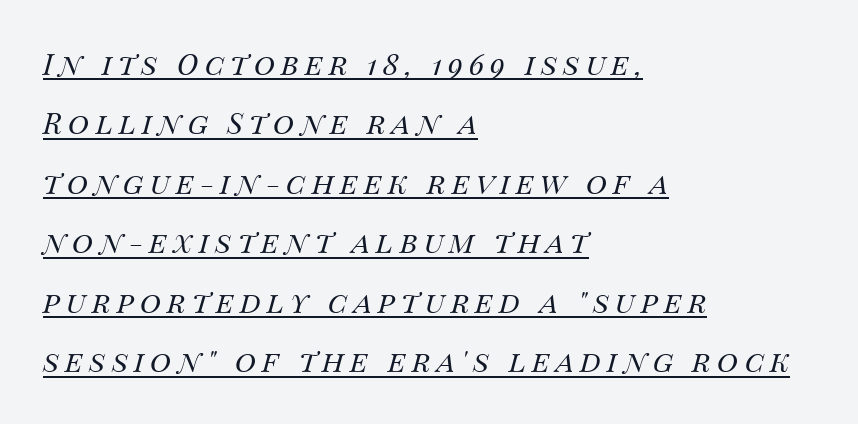
Q: Is the text bold? A: No.
Q: Is the text italic (slanted)? A: Yes, it leans right by about 14 degrees.
Q: Is the text underlined? A: Yes.
Q: How is the paragraph aligned? A: Left-aligned.
Q: Is the spacing between letters normal or unusually wide? A: Unusually wide.
Q: Is the spacing between lines tight, normal or loose? A: Loose.
Q: Width (condensed, normal, or wide)? A: Normal.
Q: Stroke contrast? A: Medium.
Q: x-height? A: Large.
Q: Monospaced? A: No.
